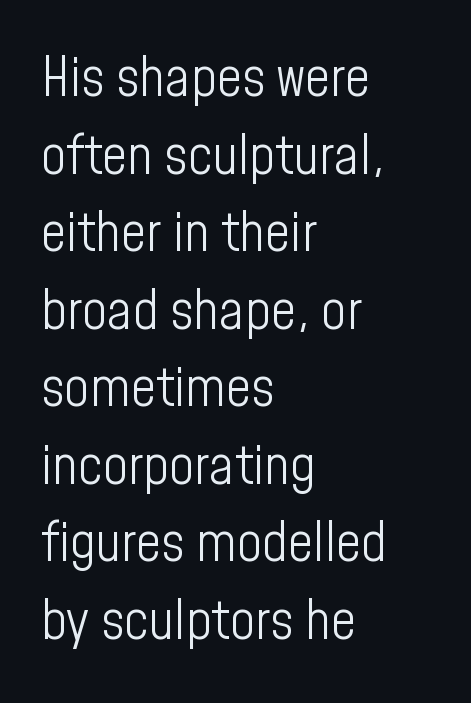
Q: Is the text bold? A: No.
Q: Is the text italic (slanted)? A: No, it is upright.
Q: Is the typeface a serif or a sans-serif typeface? A: Sans-serif.
Q: Is the text underlined? A: No.
Q: How is the paragraph aligned? A: Left-aligned.
Q: Is the spacing between letters normal or unusually wide? A: Normal.
Q: Is the spacing between lines tight, normal or loose? A: Normal.
Q: Width (condensed, normal, or wide)? A: Condensed.
Q: Stroke contrast? A: Low.
Q: x-height? A: Medium.
Q: Monospaced? A: No.
